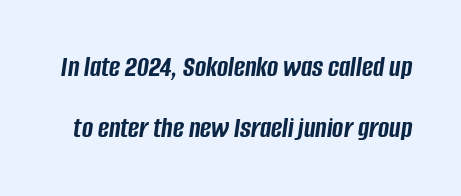
The letters advance in unequal steps, a hallmark of proportional type. What's the leading like? Stretched, with rows far apart. The space directly below the letters is spotless. Each word holds together tightly as a unit, with standard inter-letter gaps. A typesetter would mark this as italic. The sample has been set heavy, in full bold.
